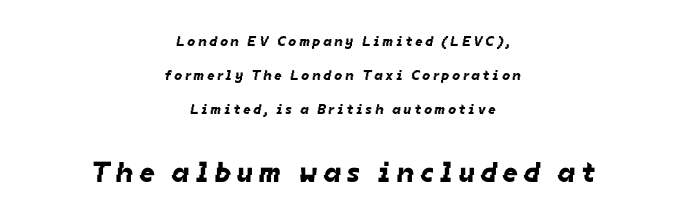
{"serif": "no", "width": "normal", "stroke_contrast": "low", "x_height": "medium", "monospaced": "no", "underline": "no", "align": "center", "line_spacing": "loose", "line_spacing_ratio": 2.42, "letter_spacing": "wide", "letter_spacing_em": 0.21, "larger_block": "second", "size_ratio": 2.07, "glyph_px": 29}
